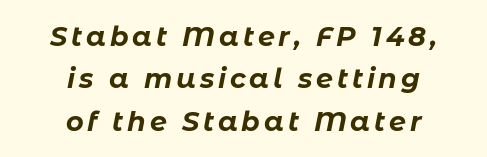
Q: Is the text bold? A: Yes.
Q: Is the text italic (slanted)? A: Yes, it leans right by about 11 degrees.
Q: Is the text underlined? A: No.
Q: How is the paragraph aligned? A: Centered.
Q: Is the spacing between lines tight, normal or loose? A: Normal.
